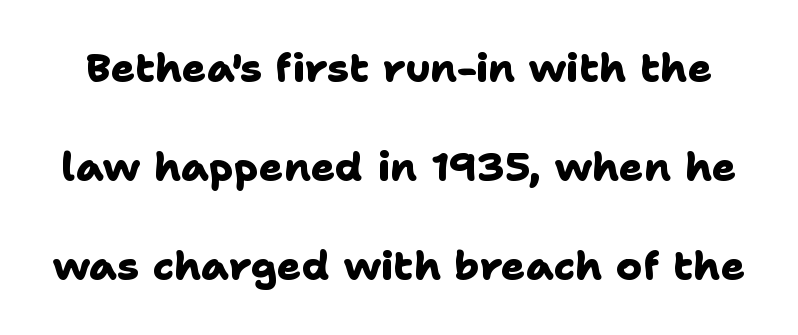
{"serif": "no", "bold": "yes", "weight": "heavy", "width": "normal", "stroke_contrast": "low", "x_height": "medium", "monospaced": "no", "underline": "no", "line_spacing": "loose", "line_spacing_ratio": 2.48, "letter_spacing": "normal", "letter_spacing_em": 0.0, "glyph_px": 40}
